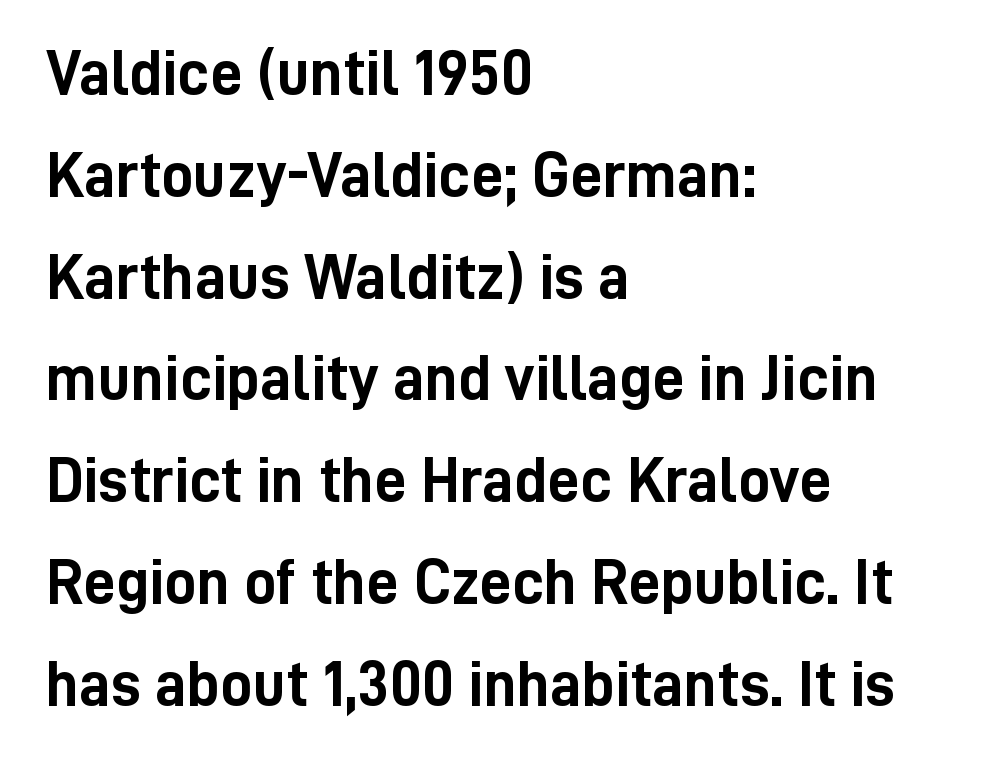
{"serif": "no", "italic": "no", "bold": "yes", "weight": "semibold", "width": "condensed", "stroke_contrast": "low", "x_height": "medium", "monospaced": "no", "underline": "no", "align": "left", "line_spacing": "normal", "line_spacing_ratio": 1.59, "letter_spacing": "normal", "letter_spacing_em": 0.0, "glyph_px": 64}
